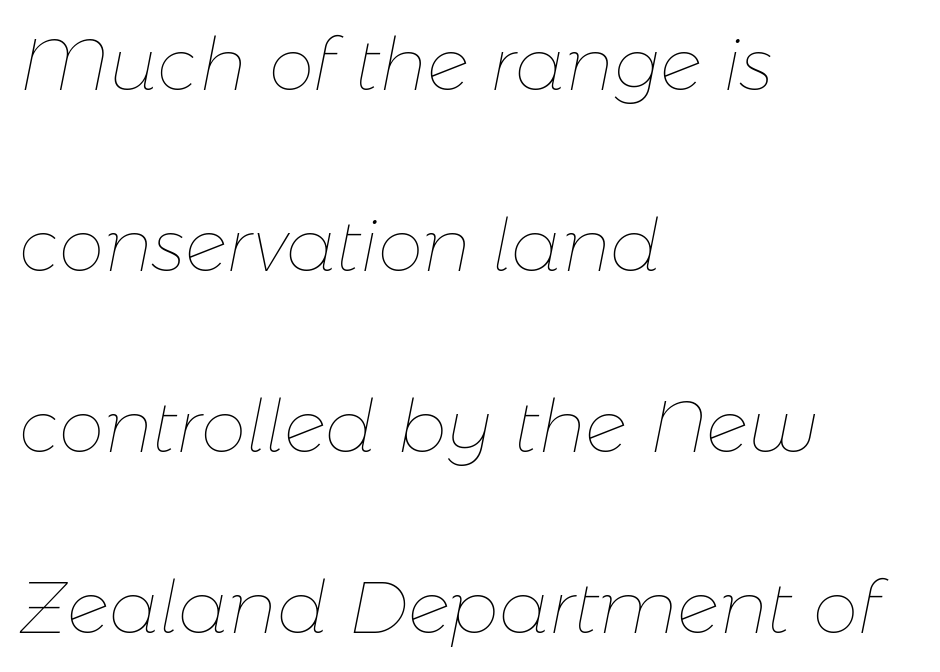
{"italic": "yes", "lean": "right", "slant_degrees": 11, "bold": "no", "weight": "thin", "width": "normal", "stroke_contrast": "low", "x_height": "medium", "monospaced": "no", "underline": "no", "align": "left", "line_spacing": "loose", "line_spacing_ratio": 2.48, "letter_spacing": "normal", "letter_spacing_em": 0.0, "glyph_px": 73}
